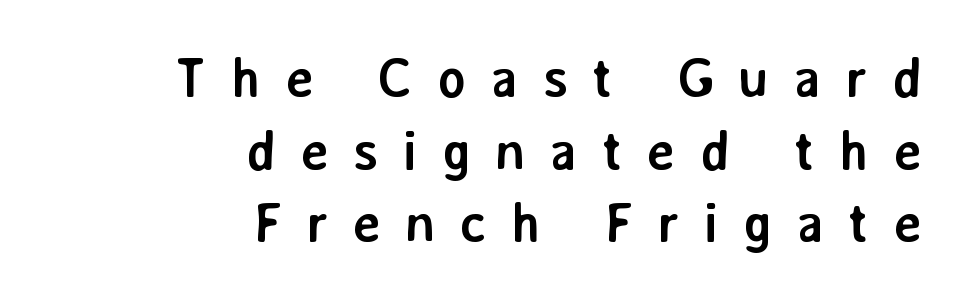
Chunky letters — that's bold for sure. Each word looks stretched out because of the extra space between its letters. Proportional: the letters do not fall into vertical columns. The gap between lines stays unmarked.
